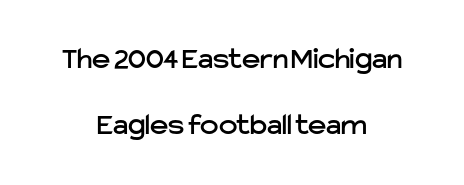
Q: Is the text italic (slanted)? A: No, it is upright.
Q: Is the typeface a serif or a sans-serif typeface? A: Sans-serif.
Q: Is the text underlined? A: No.
Q: How is the paragraph aligned? A: Centered.
Q: Is the spacing between letters normal or unusually wide? A: Normal.
Q: Is the spacing between lines tight, normal or loose? A: Loose.
Q: Width (condensed, normal, or wide)? A: Normal.
Q: Stroke contrast? A: Low.
Q: x-height? A: Medium.
Q: Monospaced? A: No.
